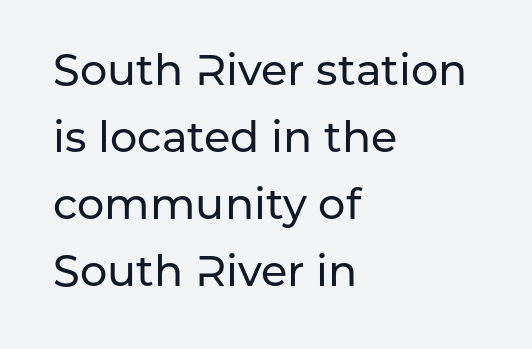
The image shows 43 px sans-serif type, upright; set left-aligned, normal line spacing (1.56x), normal letter spacing, not underlined; low stroke contrast and a medium x-height.
